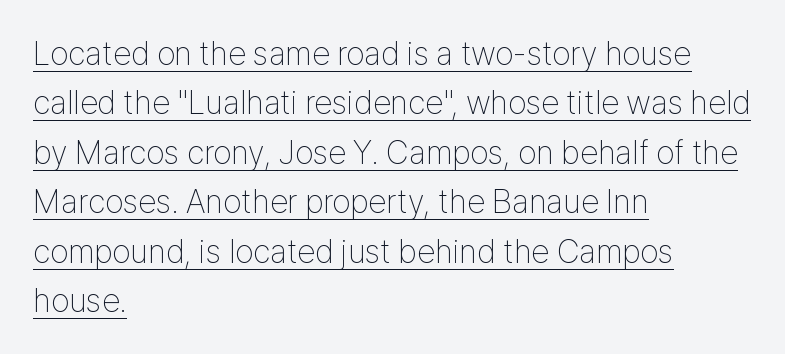
Q: Is the text bold? A: No.
Q: Is the text italic (slanted)? A: No, it is upright.
Q: Is the typeface a serif or a sans-serif typeface? A: Sans-serif.
Q: Is the text underlined? A: Yes.
Q: How is the paragraph aligned? A: Left-aligned.
Q: Is the spacing between letters normal or unusually wide? A: Normal.
Q: Is the spacing between lines tight, normal or loose? A: Normal.
Q: Width (condensed, normal, or wide)? A: Condensed.
Q: Stroke contrast? A: Low.
Q: x-height? A: Medium.
Q: Monospaced? A: No.
